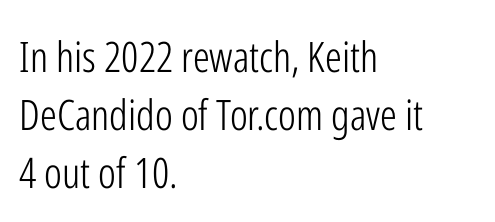
The image shows 42 px light, condensed sans-serif type, upright; set left-aligned, normal line spacing (1.38x), normal letter spacing, not underlined; low stroke contrast and a medium x-height.
